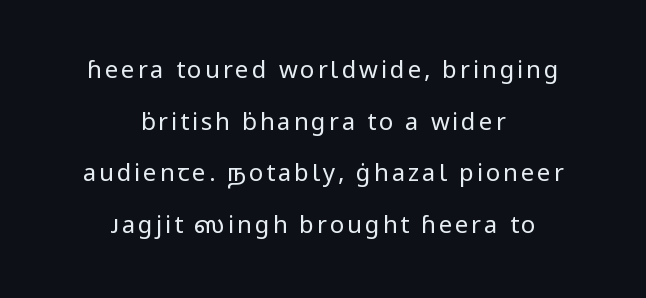
{"italic": "no", "bold": "no", "underline": "no", "align": "center", "line_spacing": "loose", "line_spacing_ratio": 2.15, "glyph_px": 24}
